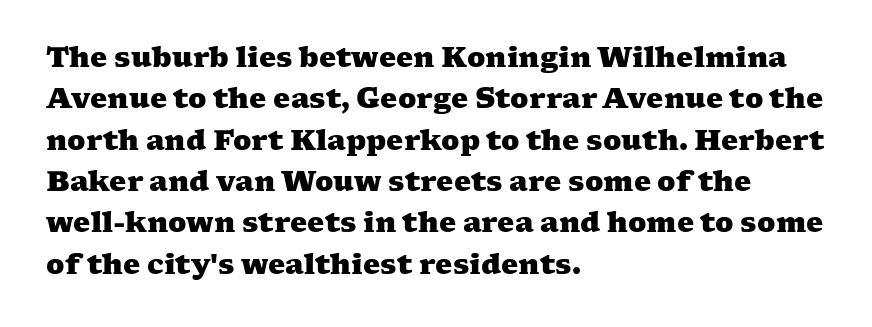
{"bold": "yes", "underline": "no", "align": "left", "line_spacing": "normal", "line_spacing_ratio": 1.53, "letter_spacing": "normal", "letter_spacing_em": 0.0, "glyph_px": 27}
